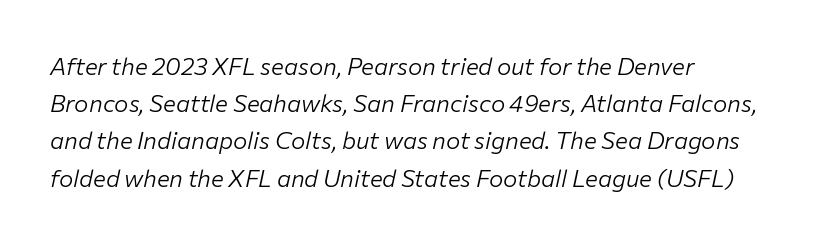
Q: Is the text bold? A: No.
Q: Is the text italic (slanted)? A: Yes, it leans right by about 12 degrees.
Q: Is the text underlined? A: No.
Q: Is the spacing between letters normal or unusually wide? A: Normal.
Q: Is the spacing between lines tight, normal or loose? A: Normal.
